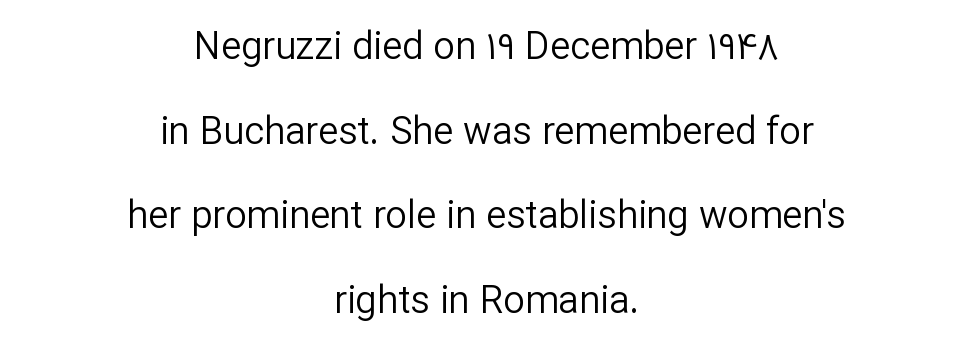
{"serif": "no", "italic": "no", "bold": "no", "weight": "regular", "width": "normal", "stroke_contrast": "low", "x_height": "medium", "monospaced": "no", "underline": "no", "align": "center", "line_spacing": "loose", "line_spacing_ratio": 2.23, "letter_spacing": "normal", "letter_spacing_em": 0.0, "glyph_px": 38}
